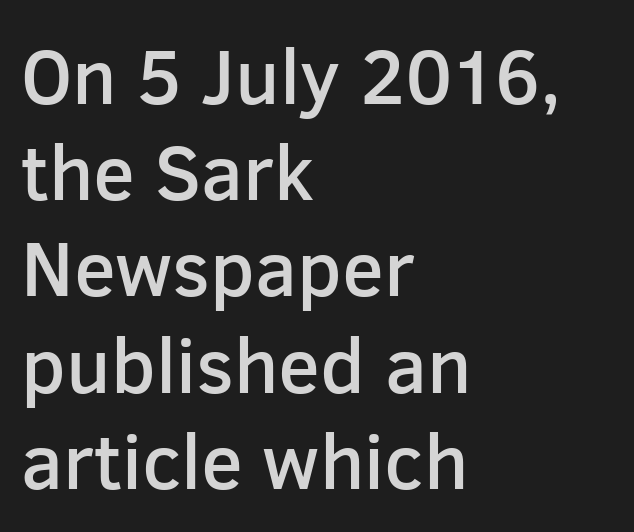
Q: Is the text bold? A: Semi-bold.
Q: Is the text italic (slanted)? A: No, it is upright.
Q: Is the typeface a serif or a sans-serif typeface? A: Sans-serif.
Q: Is the text underlined? A: No.
Q: How is the paragraph aligned? A: Left-aligned.
Q: Is the spacing between letters normal or unusually wide? A: Normal.
Q: Is the spacing between lines tight, normal or loose? A: Normal.
Q: Width (condensed, normal, or wide)? A: Normal.
Q: Stroke contrast? A: Low.
Q: x-height? A: Medium.
Q: Monospaced? A: No.
